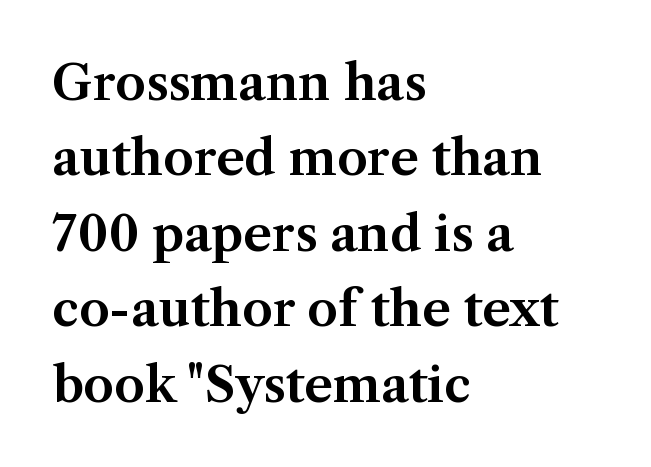
The image shows 49 px serif type, upright; set left-aligned, normal line spacing (1.54x), normal letter spacing, not underlined; medium stroke contrast and a medium x-height.
